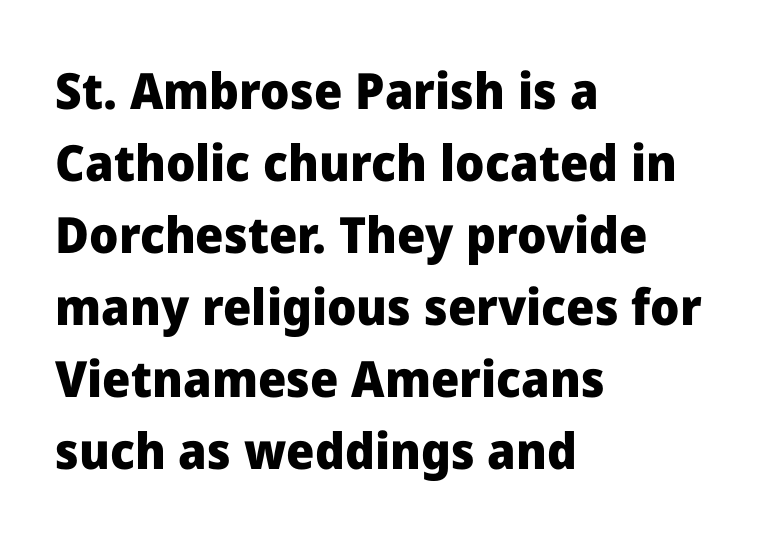
{"serif": "no", "italic": "no", "bold": "yes", "weight": "heavy", "width": "normal", "stroke_contrast": "low", "x_height": "medium", "monospaced": "no", "underline": "no", "align": "left", "line_spacing": "normal", "line_spacing_ratio": 1.44, "letter_spacing": "normal", "letter_spacing_em": 0.0, "glyph_px": 50}
